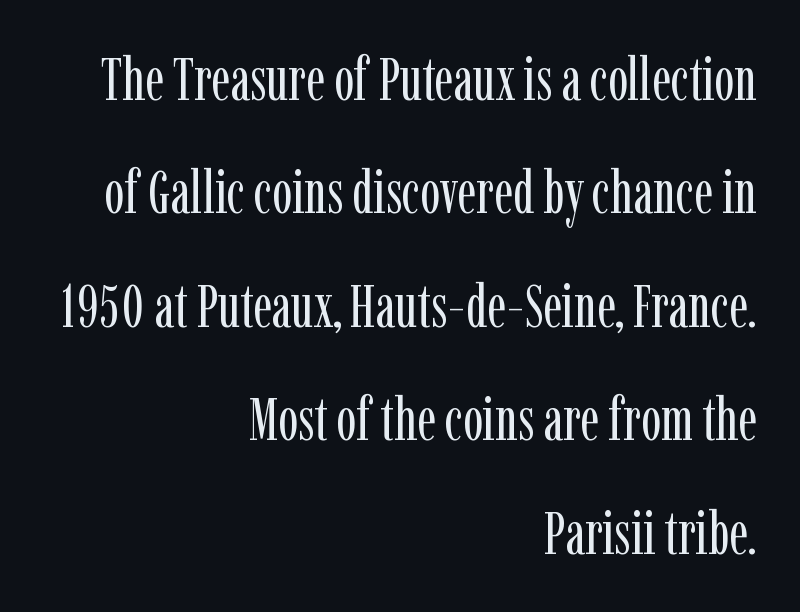
{"serif": "yes", "italic": "no", "bold": "no", "weight": "regular", "width": "condensed", "stroke_contrast": "low", "x_height": "medium", "monospaced": "no", "underline": "no", "align": "right", "line_spacing_ratio": 1.89, "letter_spacing": "normal", "letter_spacing_em": 0.0, "glyph_px": 60}
